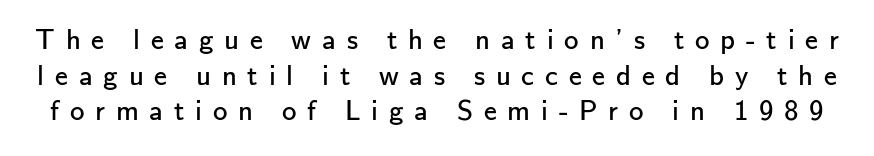
The image shows 29 px regular-weight sans-serif type, upright; set line spacing 1.23x, unusually wide letter spacing (+0.37 em), not underlined; low stroke contrast and a small x-height.
